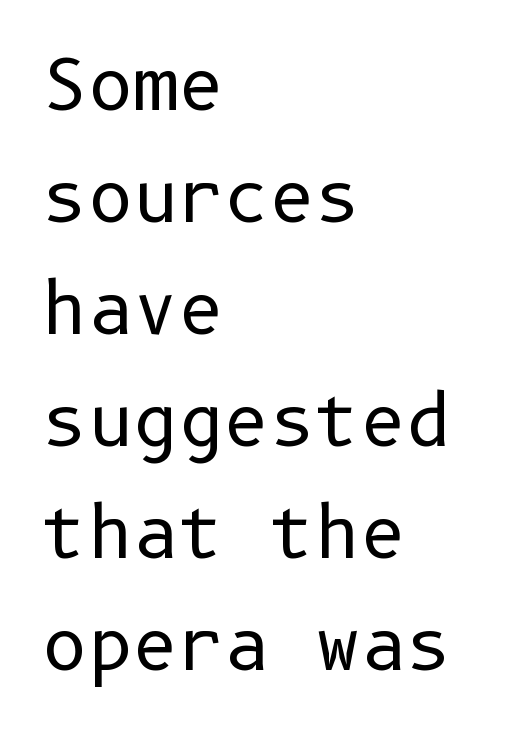
{"serif": "no", "italic": "no", "bold": "no", "weight": "regular", "width": "normal", "stroke_contrast": "low", "x_height": "medium", "underline": "no", "align": "left", "line_spacing": "normal", "line_spacing_ratio": 1.6, "letter_spacing": "normal", "letter_spacing_em": 0.0, "glyph_px": 70}
